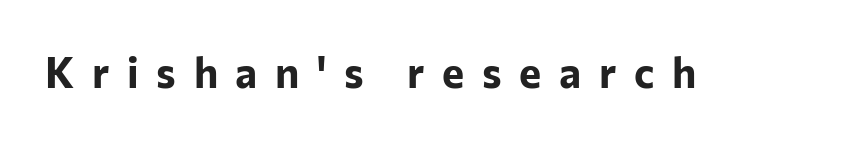
The image shows 42 px bold sans-serif type, upright; set unusually wide letter spacing (+0.42 em), not underlined; low stroke contrast and a medium x-height.
